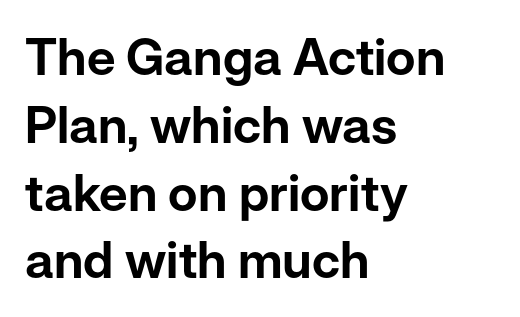
The image shows 51 px sans-serif type, upright; set left-aligned, normal line spacing (1.33x), normal letter spacing, not underlined; low stroke contrast and a medium x-height.
